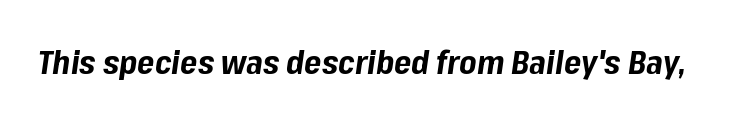
You could not count columns in this text — the font is proportionally spaced. Has an underline been added? It has not. The face used here has the dense, thick strokes of a bold. Words appear dense and cohesive because spacing is normal. Does the lettering tilt? It does — this is italic.
